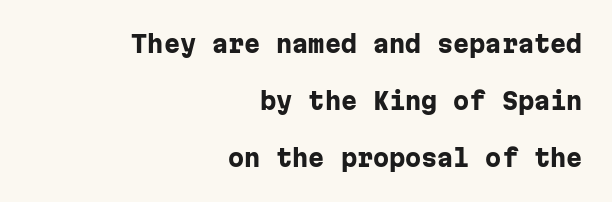
{"italic": "no", "bold": "yes", "underline": "no", "align": "right", "line_spacing": "loose", "line_spacing_ratio": 2.47, "letter_spacing": "normal", "letter_spacing_em": 0.0, "glyph_px": 23}
